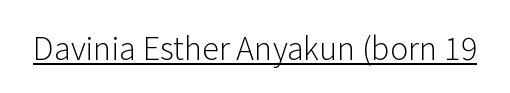
Does a line run under the words? Yes, clearly. Words appear dense and cohesive because spacing is normal. Note the varied advance widths — an 'i' is clearly narrower than an 'm'. No feet cap the strokes, marking this as sans-serif type.
